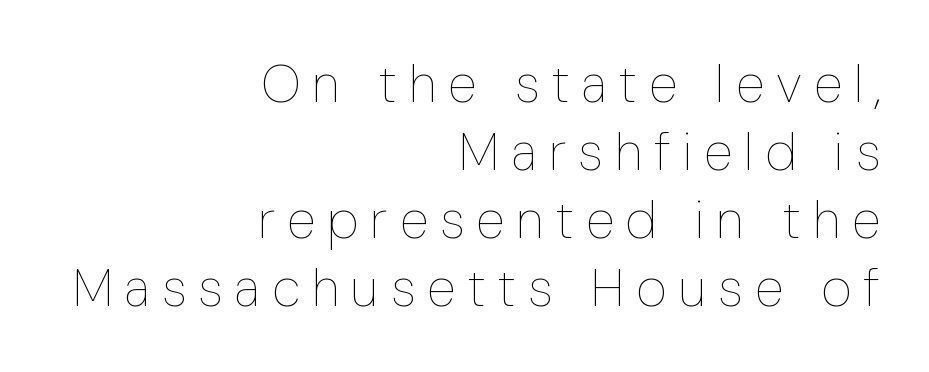
Q: Is the text bold? A: No.
Q: Is the text italic (slanted)? A: No, it is upright.
Q: Is the text underlined? A: No.
Q: How is the paragraph aligned? A: Right-aligned.
Q: Is the spacing between letters normal or unusually wide? A: Unusually wide.
Q: Is the spacing between lines tight, normal or loose? A: Normal.
Q: Width (condensed, normal, or wide)? A: Condensed.
Q: Stroke contrast? A: Low.
Q: x-height? A: Medium.
Q: Monospaced? A: No.
